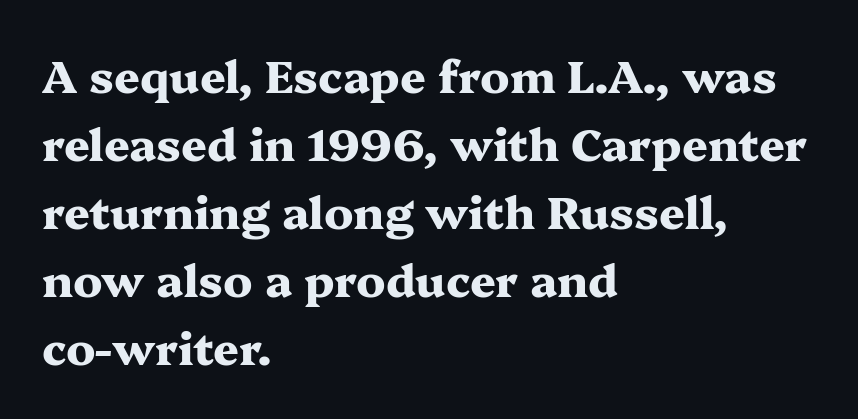
{"serif": "yes", "italic": "no", "bold": "yes", "weight": "heavy", "width": "wide", "stroke_contrast": "medium", "x_height": "medium", "monospaced": "no", "underline": "no", "align": "left", "line_spacing": "normal", "line_spacing_ratio": 1.51, "letter_spacing": "normal", "letter_spacing_em": 0.0, "glyph_px": 45}
